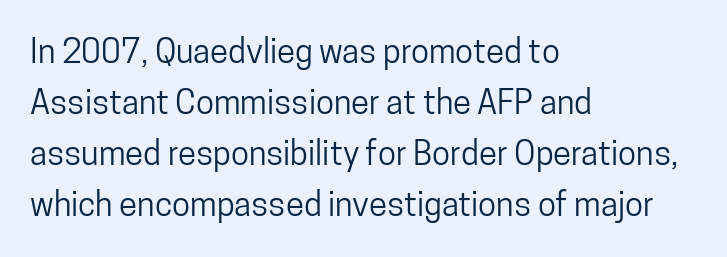
Q: Is the text italic (slanted)? A: No, it is upright.
Q: Is the typeface a serif or a sans-serif typeface? A: Sans-serif.
Q: Is the text underlined? A: No.
Q: How is the paragraph aligned? A: Left-aligned.
Q: Is the spacing between letters normal or unusually wide? A: Normal.
Q: Is the spacing between lines tight, normal or loose? A: Normal.
Q: Width (condensed, normal, or wide)? A: Condensed.
Q: Stroke contrast? A: Low.
Q: x-height? A: Medium.
Q: Monospaced? A: No.
